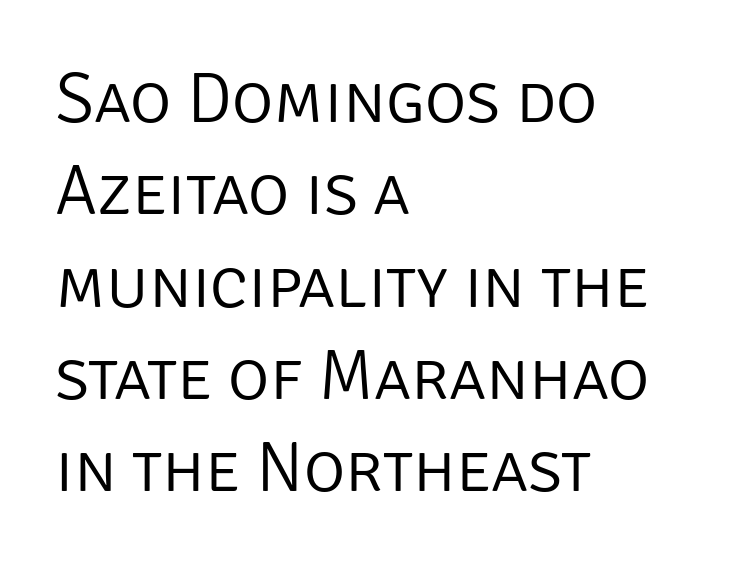
{"serif": "no", "italic": "no", "bold": "no", "weight": "light", "width": "normal", "stroke_contrast": "low", "x_height": "large", "monospaced": "no", "underline": "no", "align": "left", "line_spacing": "normal", "line_spacing_ratio": 1.3, "letter_spacing": "normal", "letter_spacing_em": 0.0, "glyph_px": 71}
